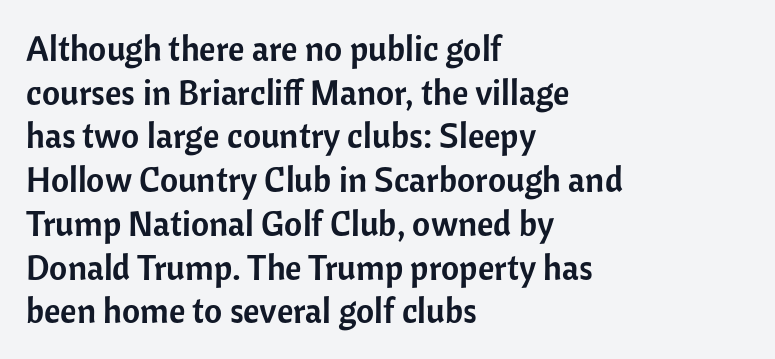
{"serif": "no", "italic": "no", "width": "normal", "stroke_contrast": "low", "x_height": "medium", "monospaced": "no", "underline": "no", "align": "left", "line_spacing": "normal", "line_spacing_ratio": 1.25, "letter_spacing": "normal", "letter_spacing_em": 0.0, "glyph_px": 35}
